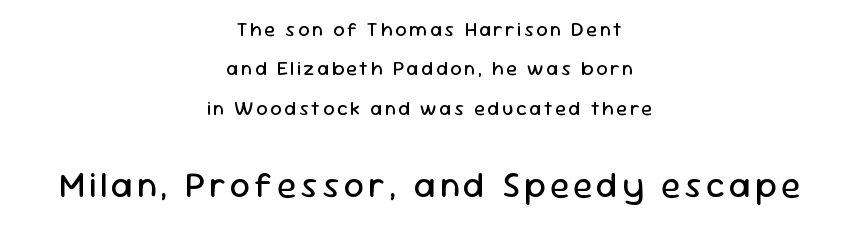
The image shows 35 px regular-weight sans-serif type, upright; set centered, loose line spacing (1.97x), not underlined; the second (bottom) block is 1.75x larger; low stroke contrast and a medium x-height.
